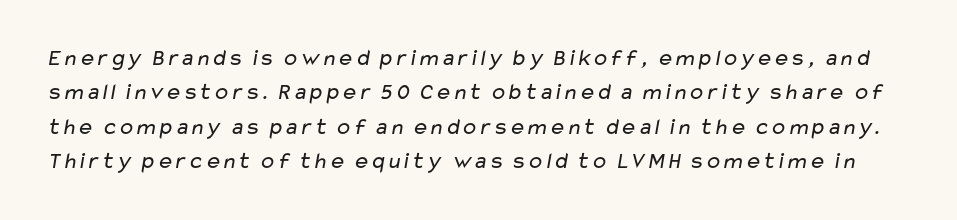
The image shows 23 px text type; set normal line spacing (1.5x), normal letter spacing, not underlined.
